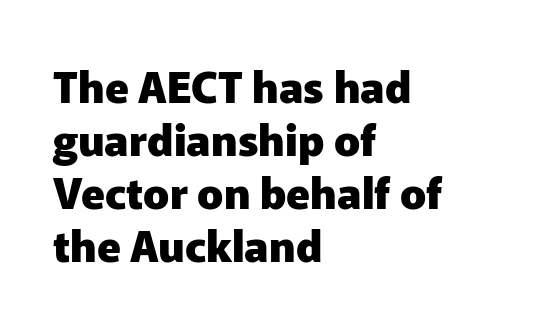
Strong, thick strokes mark this as bold type. The letters sit at their default tracking, neither squeezed nor spread. This sample uses an upright cut, with every glyph sitting square on the baseline. Proportional: the letters do not fall into vertical columns. Check where the strokes stop: nothing finishes them off — pure sans.
